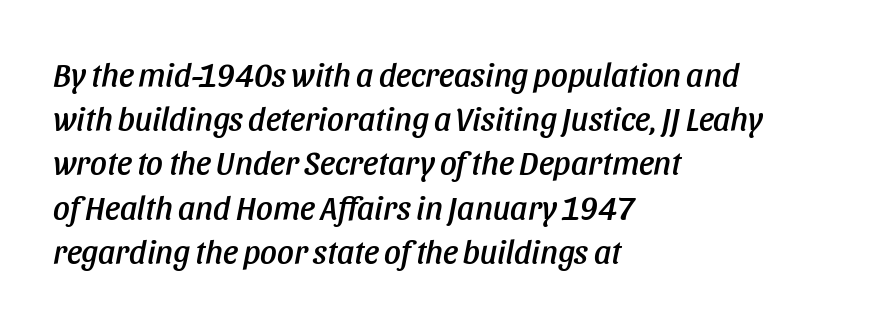
{"italic": "yes", "lean": "right", "slant_degrees": 11, "width": "condensed", "stroke_contrast": "low", "x_height": "large", "monospaced": "no", "underline": "no", "align": "left", "line_spacing": "normal", "line_spacing_ratio": 1.34, "letter_spacing": "normal", "letter_spacing_em": 0.0, "glyph_px": 33}
